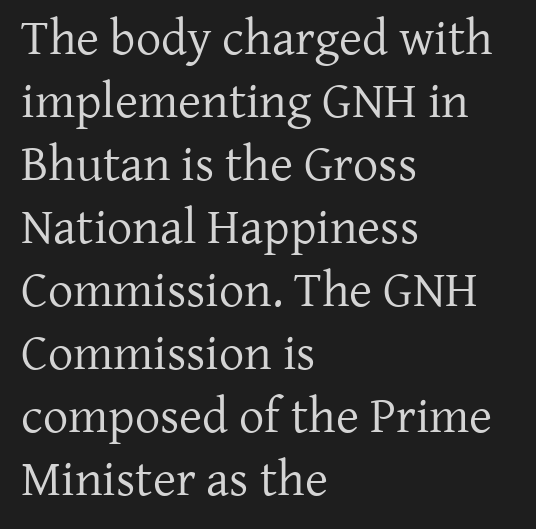
{"serif": "yes", "italic": "no", "bold": "no", "weight": "regular", "width": "normal", "stroke_contrast": "low", "x_height": "medium", "monospaced": "no", "underline": "no", "align": "left", "line_spacing": "normal", "line_spacing_ratio": 1.26, "letter_spacing": "normal", "letter_spacing_em": 0.0, "glyph_px": 50}
